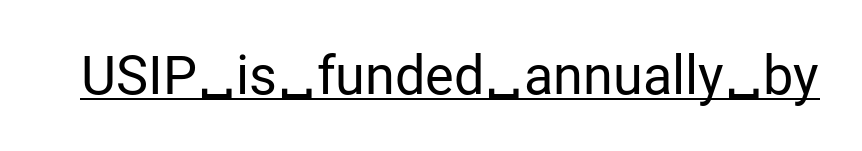
{"serif": "no", "italic": "no", "bold": "no", "weight": "regular", "width": "normal", "stroke_contrast": "low", "x_height": "medium", "monospaced": "no", "underline": "yes", "letter_spacing": "normal", "letter_spacing_em": 0.0, "glyph_px": 54}
